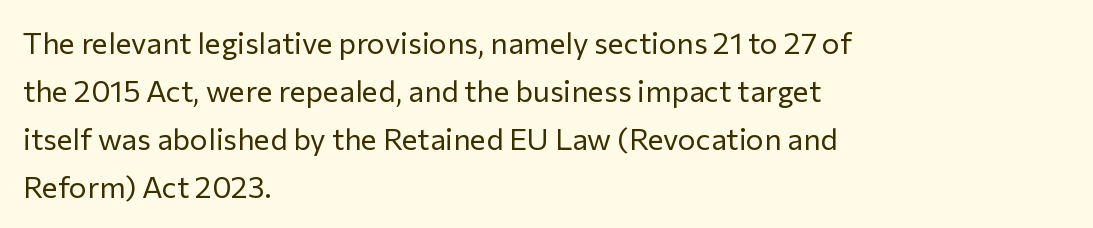
{"serif": "no", "italic": "no", "bold": "no", "weight": "regular", "width": "normal", "stroke_contrast": "low", "x_height": "medium", "monospaced": "no", "underline": "no", "align": "left", "line_spacing": "normal", "line_spacing_ratio": 1.6, "letter_spacing": "normal", "letter_spacing_em": 0.0, "glyph_px": 30}
